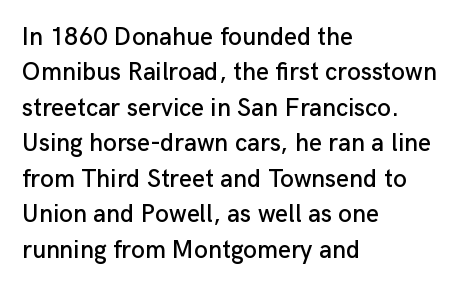
Q: Is the text italic (slanted)? A: No, it is upright.
Q: Is the text underlined? A: No.
Q: How is the paragraph aligned? A: Left-aligned.
Q: Is the spacing between letters normal or unusually wide? A: Normal.
Q: Is the spacing between lines tight, normal or loose? A: Normal.
